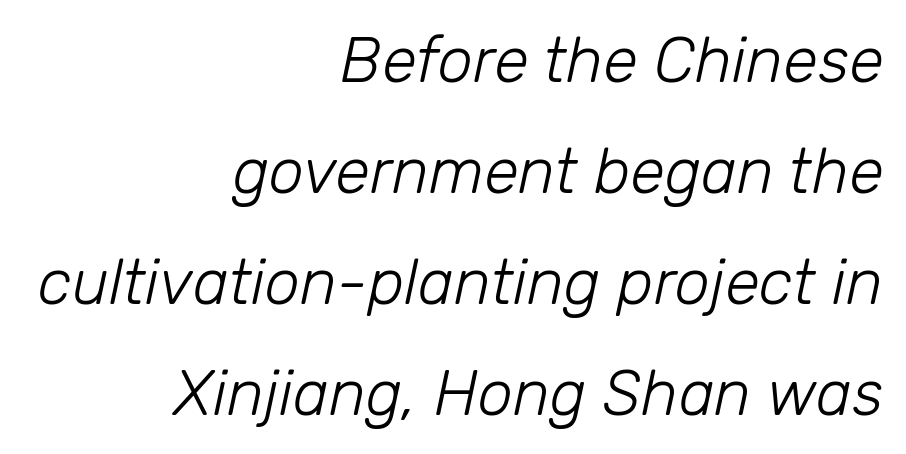
{"italic": "yes", "lean": "right", "slant_degrees": 12, "bold": "no", "weight": "light", "width": "normal", "stroke_contrast": "low", "x_height": "medium", "monospaced": "no", "underline": "no", "align": "right", "line_spacing_ratio": 1.76, "letter_spacing": "normal", "letter_spacing_em": 0.0, "glyph_px": 63}
